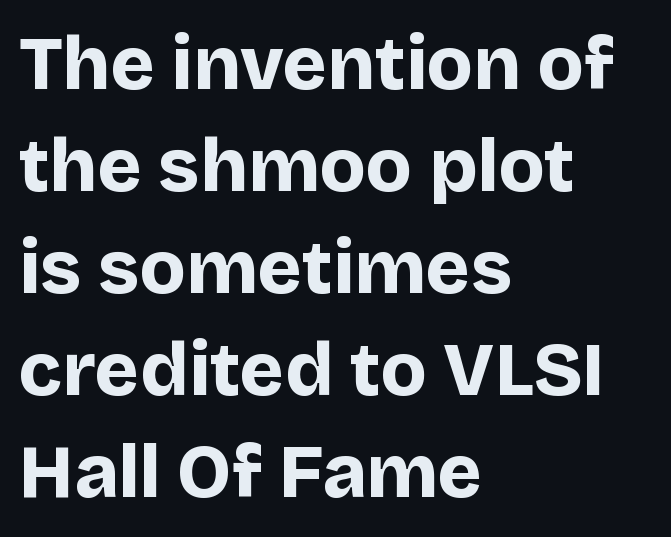
Q: Is the text bold? A: Yes.
Q: Is the text italic (slanted)? A: No, it is upright.
Q: Is the typeface a serif or a sans-serif typeface? A: Sans-serif.
Q: Is the text underlined? A: No.
Q: How is the paragraph aligned? A: Left-aligned.
Q: Is the spacing between letters normal or unusually wide? A: Normal.
Q: Is the spacing between lines tight, normal or loose? A: Normal.
Q: Width (condensed, normal, or wide)? A: Normal.
Q: Stroke contrast? A: Low.
Q: x-height? A: Large.
Q: Monospaced? A: No.
